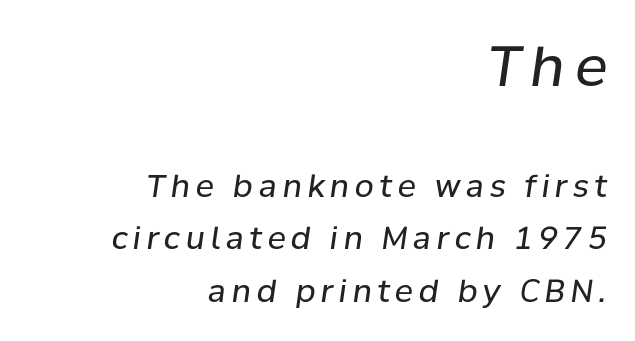
Line ends are locked; line starts wander. Type without underlining. The strokes are not fattened; the text isn't bold. The letters advance in unequal steps, a hallmark of proportional type. Every character sits at an angle, as italics do.
